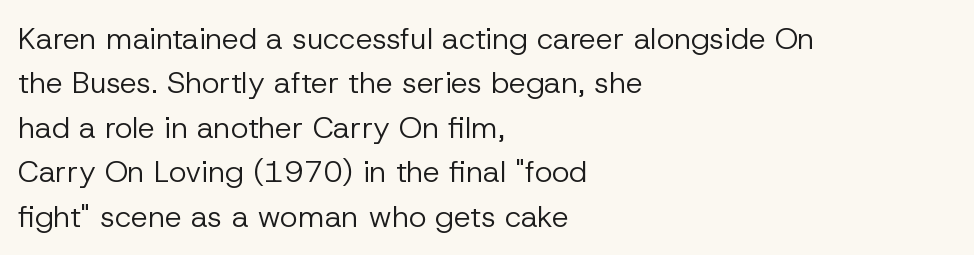
All the whitespace from short lines collects on the right. Check under the words: just untouched page. The horizontal fit of the characters is conventional and even. Grotesque or geometric, the face here clearly has no serifs.
